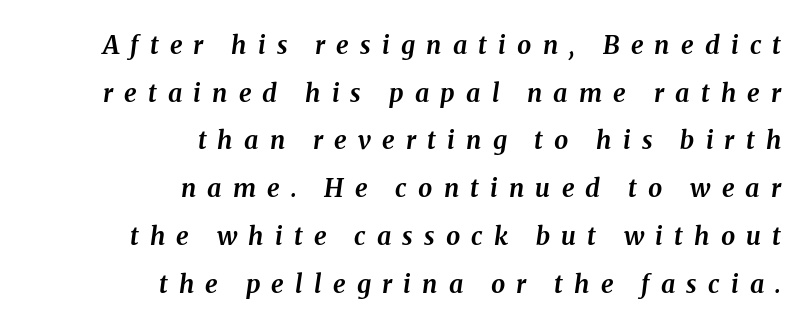
The image shows 25 px bold type, italic (leaning right); set right-aligned, loose line spacing (1.91x), unusually wide letter spacing (+0.45 em), not underlined.
